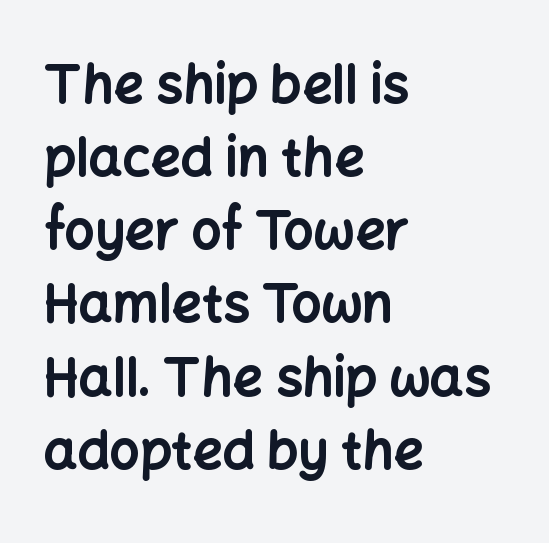
The leading is moderate, giving the passage an even texture. The passage is arranged the way most books set body copy — flush left. Any mark beneath the type? The region is blank. This sample uses an upright cut, with every glyph sitting square on the baseline. The type is set solid horizontally, with unmodified tracking. Varying glyph widths throughout — classic text-font behaviour.
